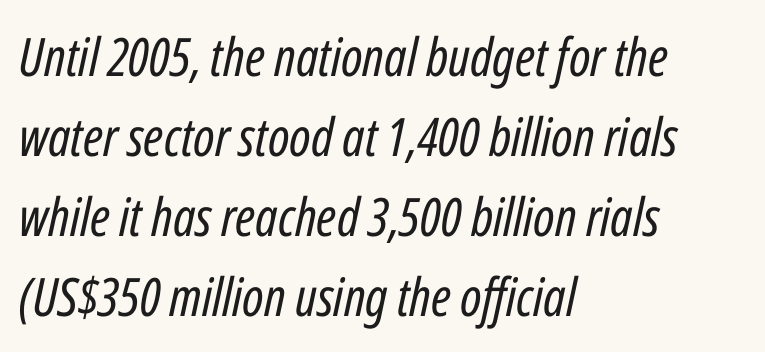
The image shows 53 px regular-weight, condensed type, italic (leaning right); set left-aligned, normal line spacing (1.51x), normal letter spacing, not underlined; low stroke contrast and a medium x-height.
